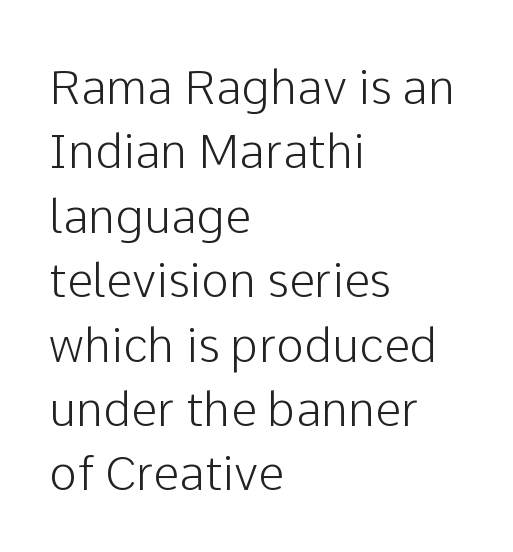
The image shows 47 px sans-serif type, upright; set left-aligned, normal line spacing (1.37x), normal letter spacing, not underlined; low stroke contrast and a medium x-height.
